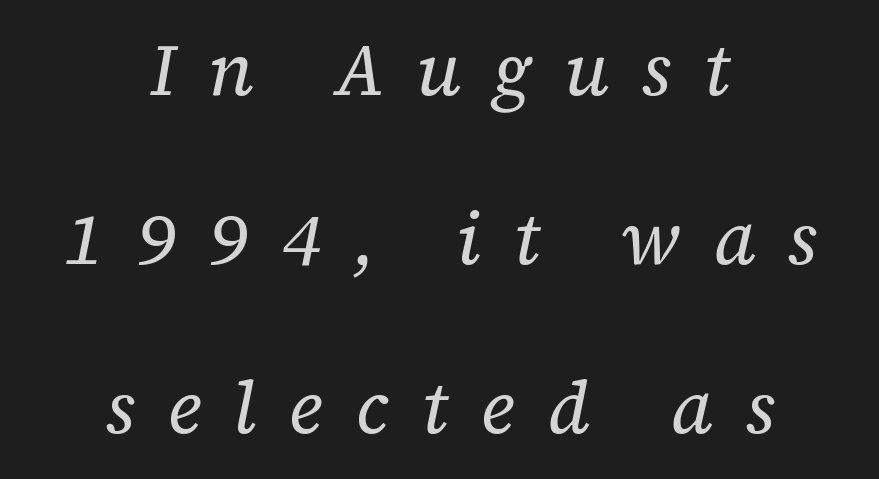
Emphasis-style slanted type is in use. Old-style or modern, the face here clearly has serifs. The rendering uses natural spacing where letterforms have individual widths. This sample uses expanded letter spacing, leaving extra air between glyphs. If you measured baseline to baseline, you'd find a long distance.
